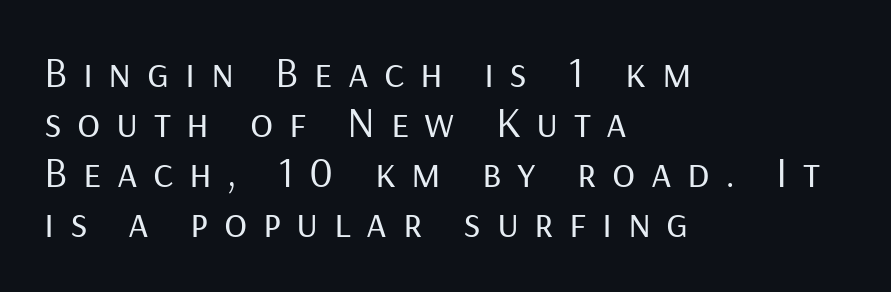
{"serif": "no", "italic": "no", "bold": "no", "weight": "regular", "width": "normal", "stroke_contrast": "low", "x_height": "medium", "monospaced": "no", "underline": "no", "align": "left", "line_spacing_ratio": 1.16, "letter_spacing": "wide", "letter_spacing_em": 0.36, "glyph_px": 43}
